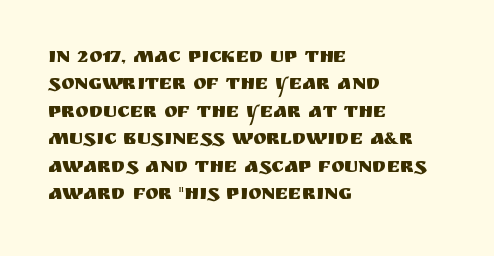
The image shows 20 px text type, upright; set left-aligned, normal line spacing (1.37x), normal letter spacing, not underlined.
